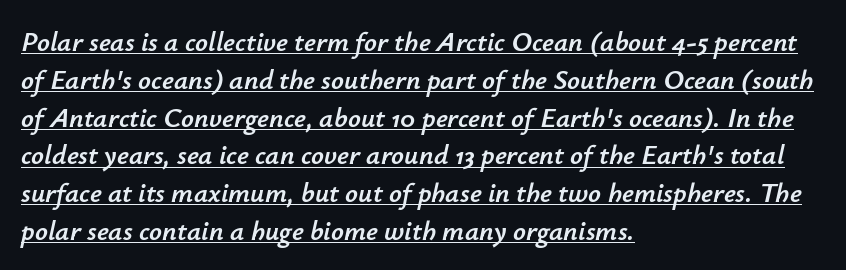
Q: Is the text italic (slanted)? A: Yes, it leans right by about 12 degrees.
Q: Is the text underlined? A: Yes.
Q: How is the paragraph aligned? A: Left-aligned.
Q: Is the spacing between letters normal or unusually wide? A: Normal.
Q: Is the spacing between lines tight, normal or loose? A: Normal.
Q: Width (condensed, normal, or wide)? A: Normal.
Q: Stroke contrast? A: Low.
Q: x-height? A: Small.
Q: Monospaced? A: No.
